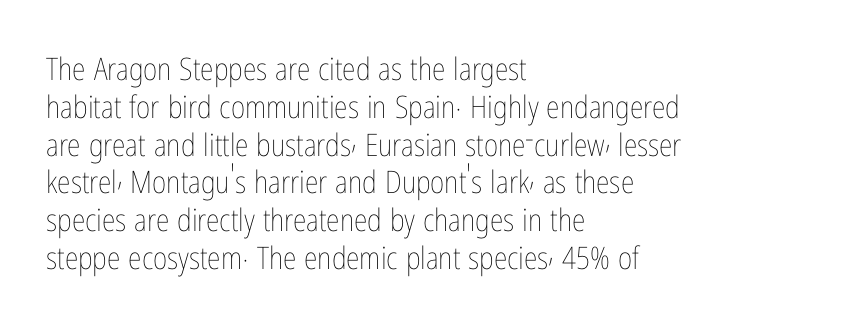
The strip under each line holds only bare page. This rendering leaves character spacing at its baseline value. The cut favours lightness, reaching ordinary text weight at its darkest. Casual observation: everything's shoved over to the left. This sample has the flowing, uneven cadence of proportional lettering.
